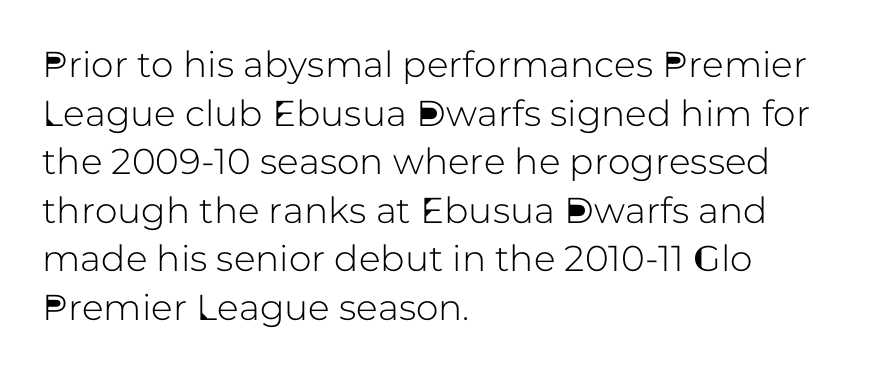
{"serif": "no", "italic": "no", "width": "normal", "stroke_contrast": "low", "x_height": "medium", "monospaced": "no", "underline": "no", "align": "left", "line_spacing": "normal", "line_spacing_ratio": 1.35, "letter_spacing": "normal", "letter_spacing_em": 0.0, "glyph_px": 36}
